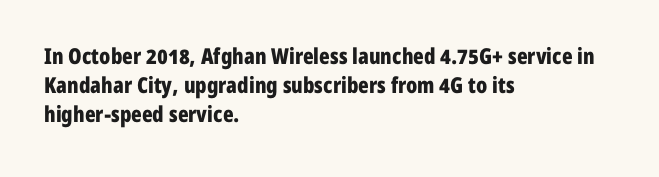
{"italic": "no", "bold": "yes", "underline": "no", "align": "left", "line_spacing": "normal", "line_spacing_ratio": 1.31, "letter_spacing": "normal", "letter_spacing_em": 0.0, "glyph_px": 22}
